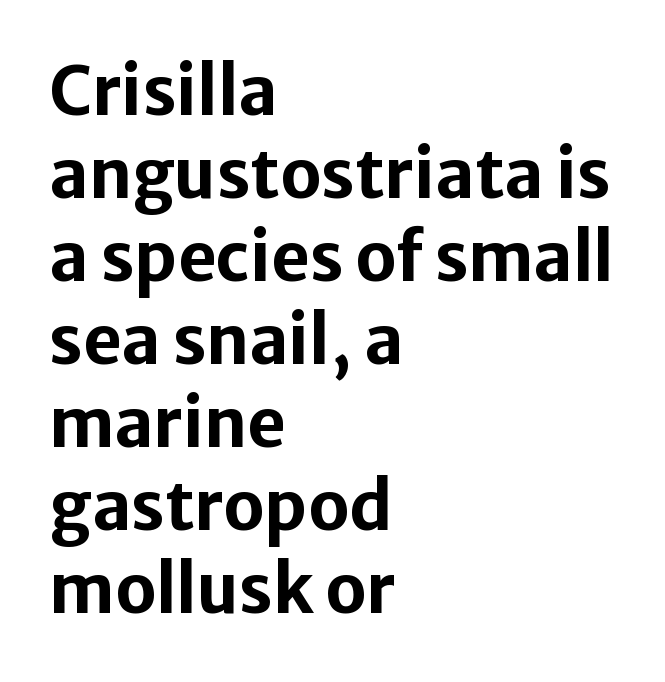
The image shows 67 px bold sans-serif type, upright; set left-aligned, line spacing 1.24x, normal letter spacing, not underlined; low stroke contrast and a medium x-height.
